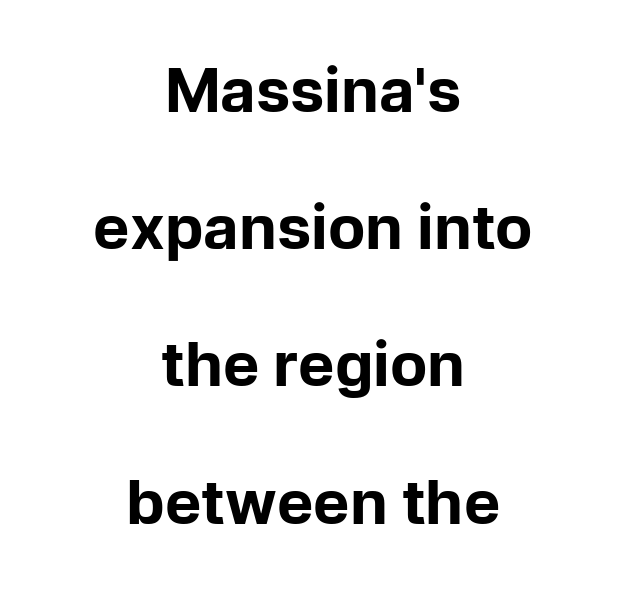
{"serif": "no", "italic": "no", "bold": "yes", "weight": "bold", "width": "normal", "stroke_contrast": "low", "x_height": "medium", "monospaced": "no", "underline": "no", "align": "center", "line_spacing": "loose", "line_spacing_ratio": 2.25, "letter_spacing": "normal", "letter_spacing_em": 0.0, "glyph_px": 61}
